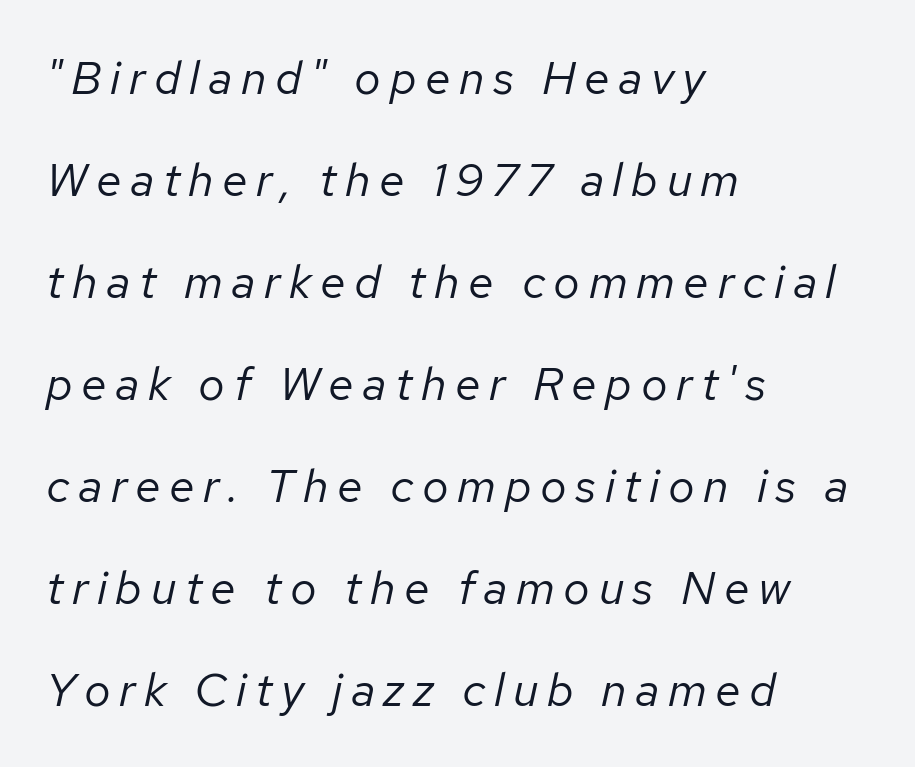
The image shows 47 px regular-weight type, italic (leaning right); set left-aligned, loose line spacing (2.17x), not underlined; low stroke contrast and a medium x-height.
